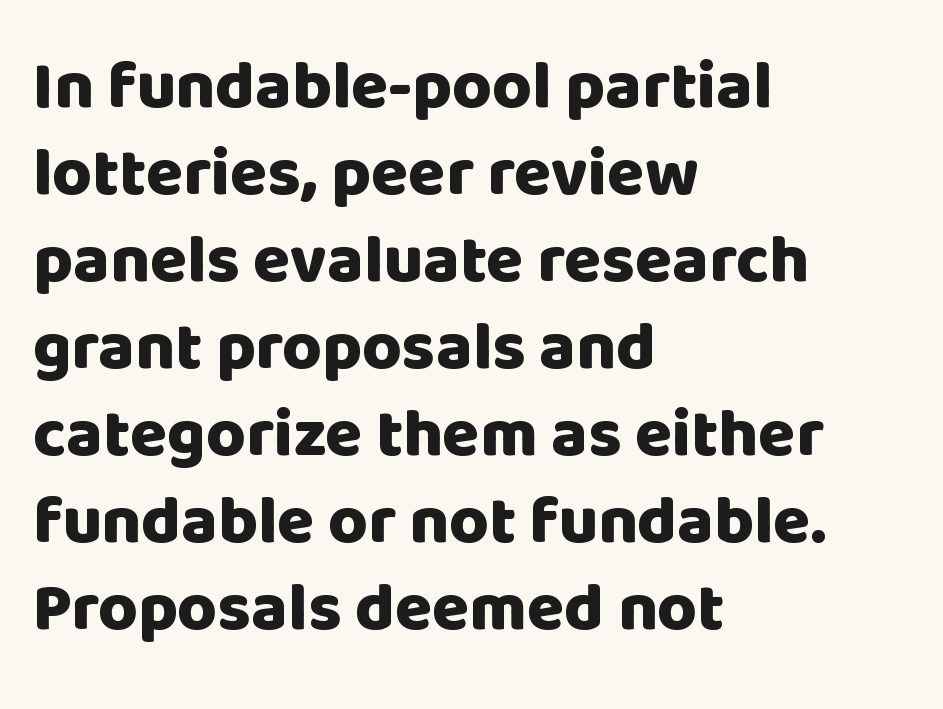
{"serif": "no", "italic": "no", "bold": "yes", "weight": "heavy", "width": "normal", "stroke_contrast": "low", "x_height": "large", "monospaced": "no", "underline": "no", "align": "left", "line_spacing": "normal", "line_spacing_ratio": 1.28, "letter_spacing": "normal", "letter_spacing_em": 0.0, "glyph_px": 68}
